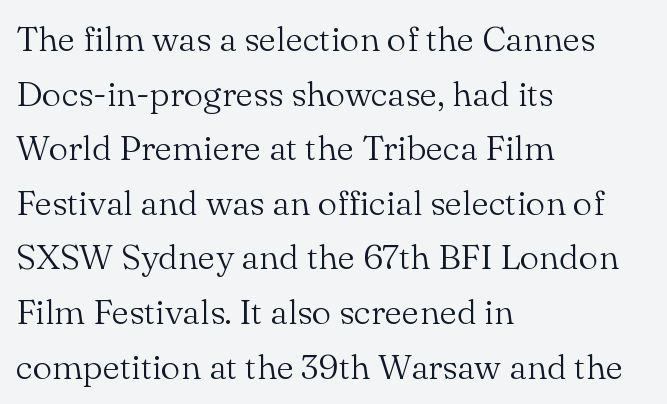
The image shows 35 px light serif type, upright; set left-aligned, normal line spacing (1.56x), normal letter spacing, not underlined; medium stroke contrast and a small x-height.
